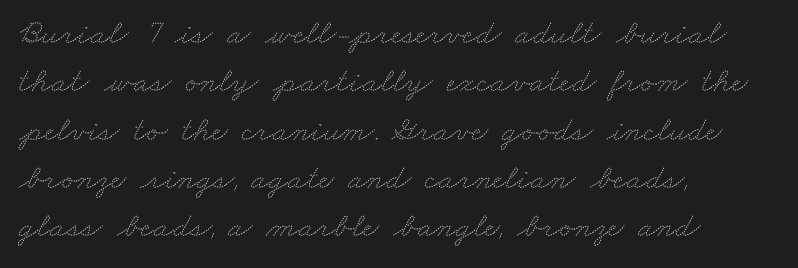
{"bold": "no", "weight": "thin", "width": "wide", "stroke_contrast": "medium", "x_height": "small", "monospaced": "no", "underline": "no", "align": "left", "line_spacing": "normal", "line_spacing_ratio": 1.38, "letter_spacing": "normal", "letter_spacing_em": 0.0, "glyph_px": 35}
